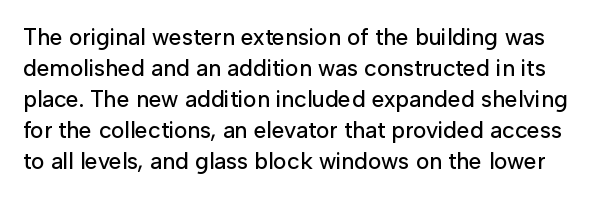
Q: Is the text italic (slanted)? A: No, it is upright.
Q: Is the text underlined? A: No.
Q: Is the spacing between letters normal or unusually wide? A: Normal.
Q: Is the spacing between lines tight, normal or loose? A: Normal.
